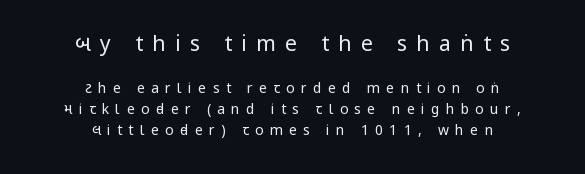
{"italic": "no", "bold": "no", "underline": "no", "align": "center", "line_spacing": "normal", "line_spacing_ratio": 1.5, "letter_spacing": "wide", "letter_spacing_em": 0.45, "larger_block": "first", "size_ratio": 1.5, "glyph_px": 21}
